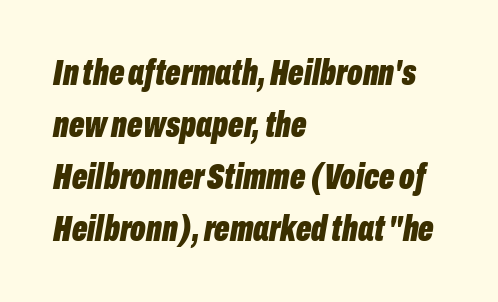
Vertically, the passage feels balanced, rows spaced as you'd expect. Pretty heavy lettering here — definitely bold. These lines were composed using italics. Compared with typical body copy, the letter spacing here is the same.
